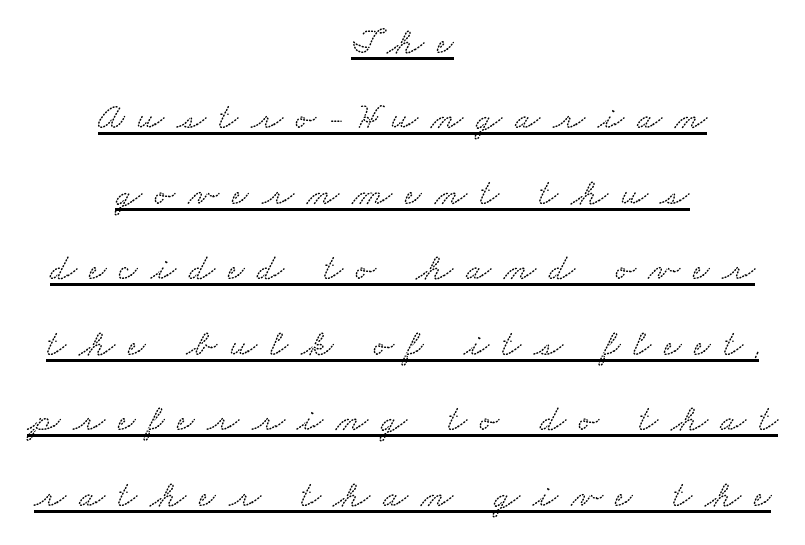
The image shows 37 px wide serif type; set centered, loose line spacing (2.04x), unusually wide letter spacing (+0.35 em), underlined; medium stroke contrast and a small x-height.
